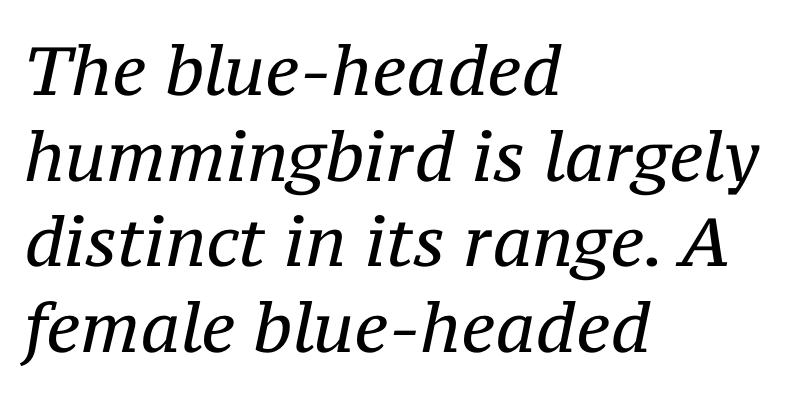
The image shows 68 px regular-weight serif type, italic (leaning right); set left-aligned, normal line spacing (1.26x), normal letter spacing, not underlined; medium stroke contrast and a medium x-height.
